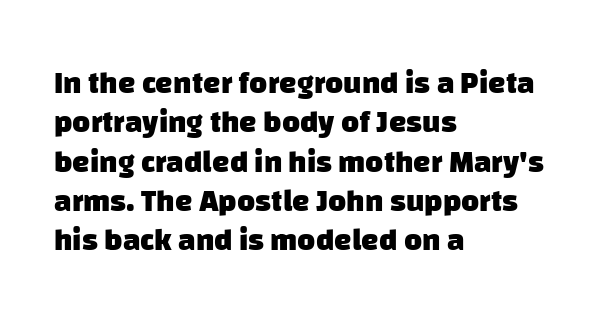
{"serif": "no", "bold": "yes", "weight": "heavy", "width": "normal", "stroke_contrast": "low", "x_height": "large", "monospaced": "no", "underline": "no", "align": "left", "line_spacing": "normal", "line_spacing_ratio": 1.27, "letter_spacing": "normal", "letter_spacing_em": 0.0, "glyph_px": 31}
